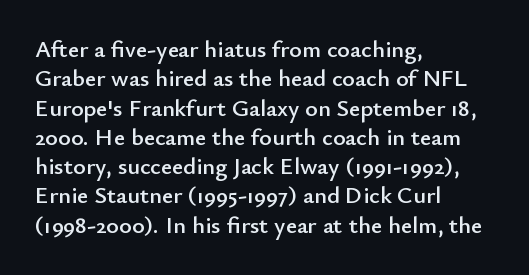
The lettering stays uniformly vertical, giving the passage a roman look. The letterforms sit shoulder to shoulder at normal distance. The setting favours the left margin, as ordinary paragraphs usually do. Decoration check: the copy has no underline.
